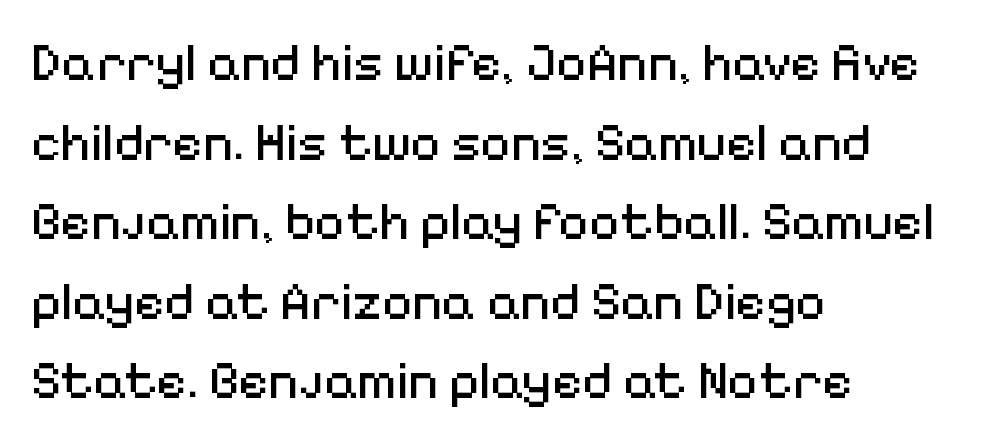
The image shows 52 px regular-weight sans-serif type, upright; set left-aligned, normal line spacing (1.53x), normal letter spacing, not underlined; medium stroke contrast and a medium x-height.
